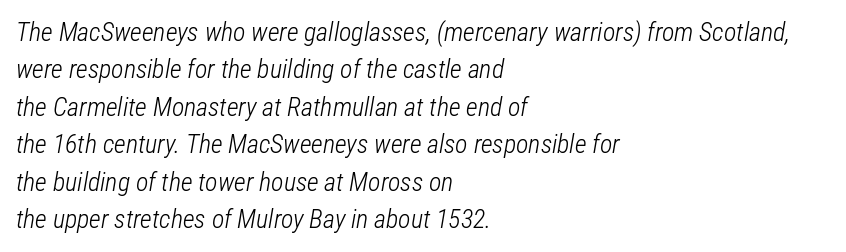
{"italic": "yes", "lean": "right", "slant_degrees": 12, "bold": "no", "underline": "no", "align": "left", "line_spacing": "normal", "line_spacing_ratio": 1.44, "letter_spacing": "normal", "letter_spacing_em": 0.0, "glyph_px": 26}
